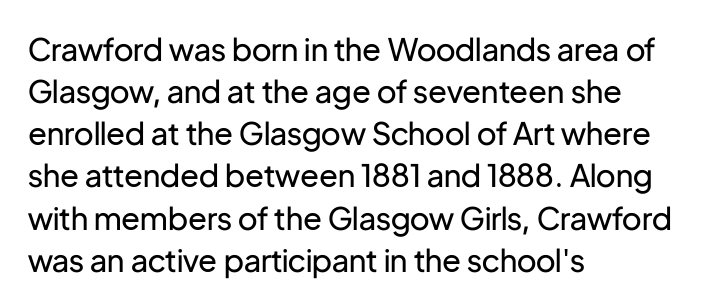
The rendering uses natural spacing where letterforms have individual widths. A sans-serif font was chosen for this passage. Descenders hang freely into open space. Each line starts at the same left margin while the right side varies. Stems and bowls with no extra thickness — not bold. Leading: standard.
